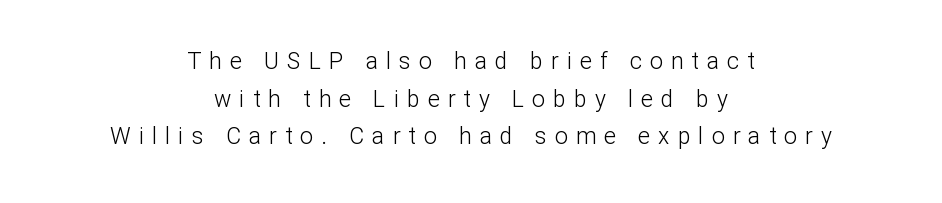
The image shows 23 px text type, upright; set centered, normal line spacing (1.64x), unusually wide letter spacing (+0.35 em), not underlined.
